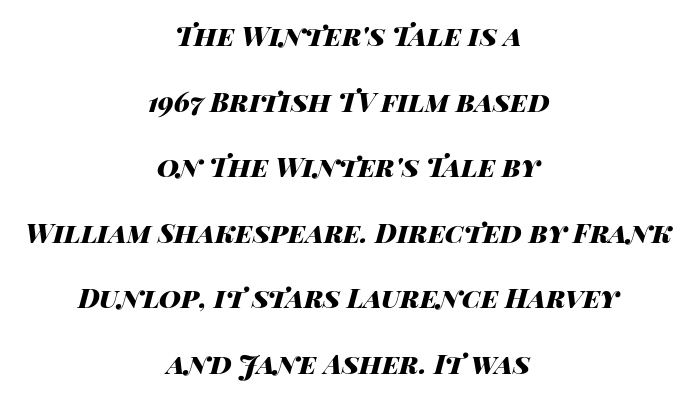
The image shows 27 px bold type, italic (leaning right); set centered, loose line spacing (2.43x), normal letter spacing, not underlined.
